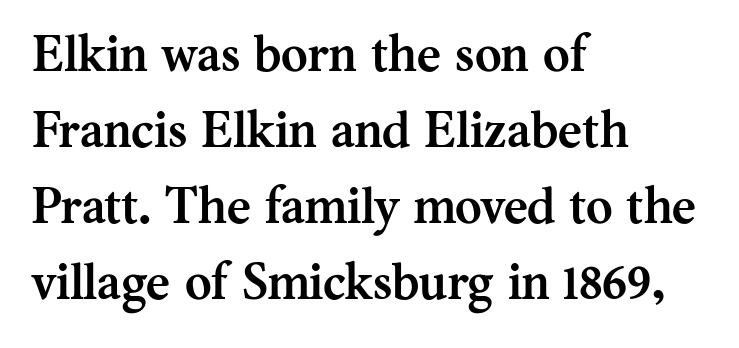
Q: Is the text bold? A: Yes.
Q: Is the text italic (slanted)? A: No, it is upright.
Q: Is the typeface a serif or a sans-serif typeface? A: Serif.
Q: Is the text underlined? A: No.
Q: How is the paragraph aligned? A: Left-aligned.
Q: Is the spacing between letters normal or unusually wide? A: Normal.
Q: Is the spacing between lines tight, normal or loose? A: Normal.
Q: Width (condensed, normal, or wide)? A: Normal.
Q: Stroke contrast? A: Medium.
Q: x-height? A: Medium.
Q: Monospaced? A: No.
